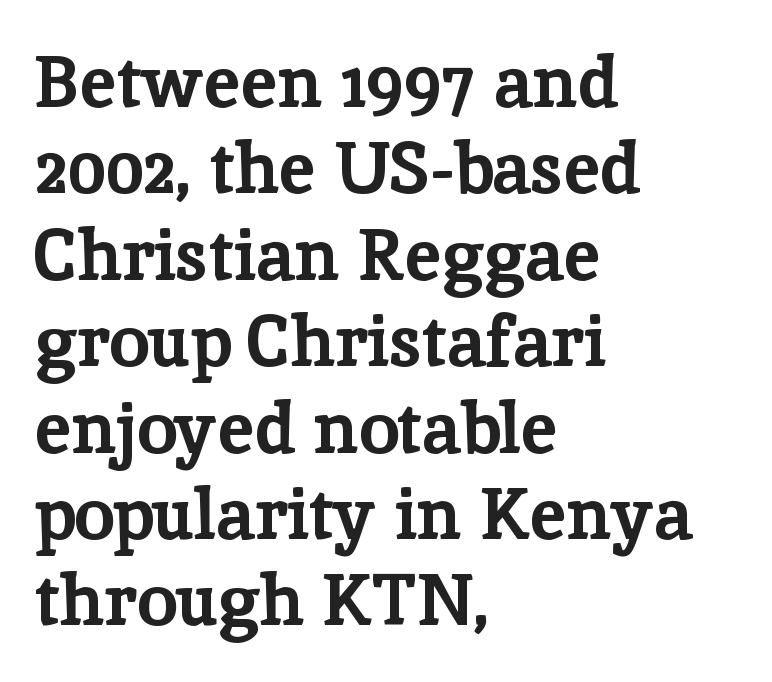
The glyphs have the mass of a bold cut. The characters display serif detailing at their extremities. The setting favours the left margin, as ordinary paragraphs usually do. Every stem runs plumb, perpendicular to the baseline. The rendering uses natural spacing where letterforms have individual widths. Letters rest on an invisible, unmarked baseline.
